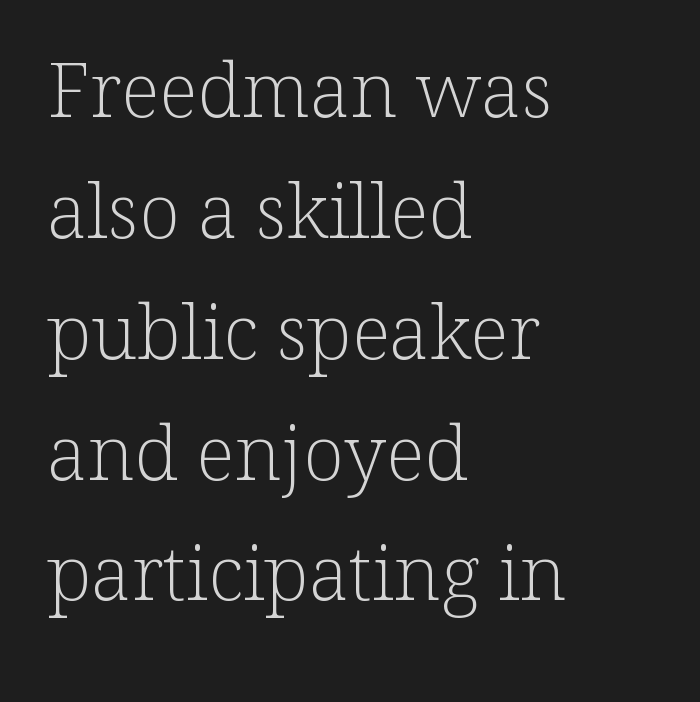
Q: Is the text bold? A: No.
Q: Is the text italic (slanted)? A: No, it is upright.
Q: Is the typeface a serif or a sans-serif typeface? A: Serif.
Q: Is the text underlined? A: No.
Q: How is the paragraph aligned? A: Left-aligned.
Q: Is the spacing between letters normal or unusually wide? A: Normal.
Q: Is the spacing between lines tight, normal or loose? A: Normal.
Q: Width (condensed, normal, or wide)? A: Normal.
Q: Stroke contrast? A: Low.
Q: x-height? A: Medium.
Q: Monospaced? A: No.
